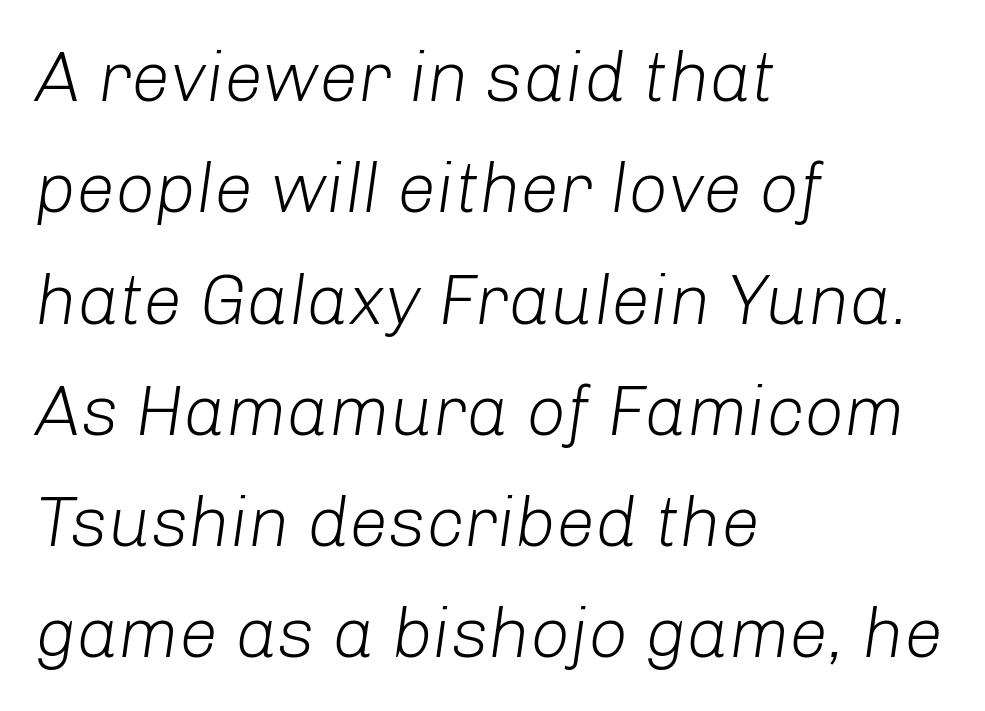
Q: Is the text bold? A: No.
Q: Is the text italic (slanted)? A: Yes, it leans right by about 8 degrees.
Q: Is the text underlined? A: No.
Q: How is the paragraph aligned? A: Left-aligned.
Q: Is the spacing between letters normal or unusually wide? A: Normal.
Q: Is the spacing between lines tight, normal or loose? A: Normal.
Q: Width (condensed, normal, or wide)? A: Normal.
Q: Stroke contrast? A: Low.
Q: x-height? A: Medium.
Q: Monospaced? A: No.
